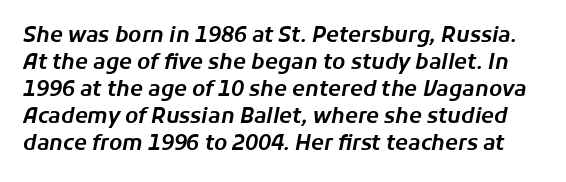
Q: Is the text italic (slanted)? A: Yes, it leans right by about 11 degrees.
Q: Is the text underlined? A: No.
Q: Is the spacing between letters normal or unusually wide? A: Normal.
Q: Is the spacing between lines tight, normal or loose? A: Normal.
